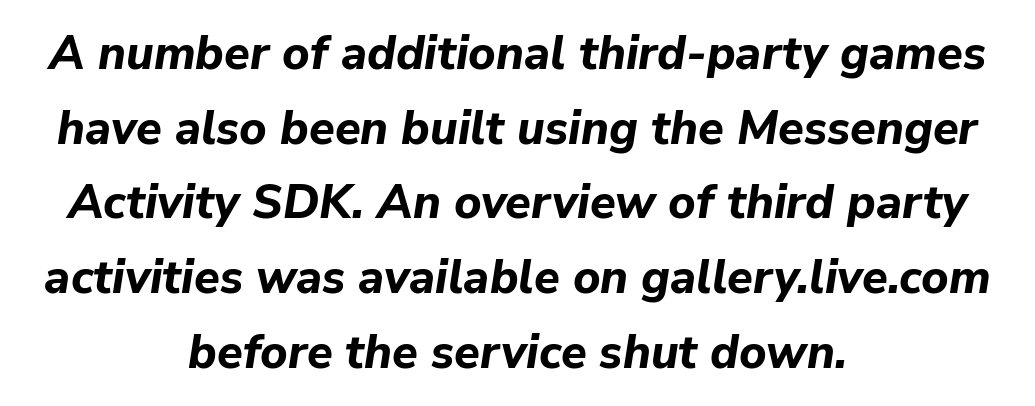
{"italic": "yes", "lean": "right", "slant_degrees": 9, "bold": "yes", "weight": "bold", "width": "normal", "stroke_contrast": "low", "x_height": "medium", "monospaced": "no", "underline": "no", "align": "center", "line_spacing": "normal", "line_spacing_ratio": 1.59, "letter_spacing": "normal", "letter_spacing_em": 0.0, "glyph_px": 47}
